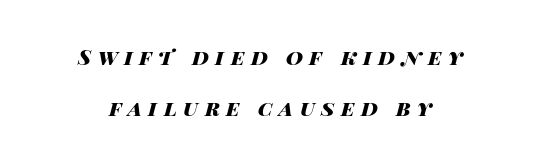
{"italic": "yes", "lean": "right", "slant_degrees": 14, "bold": "yes", "underline": "no", "align": "center", "line_spacing": "loose", "line_spacing_ratio": 2.42, "letter_spacing": "wide", "letter_spacing_em": 0.31, "glyph_px": 21}
